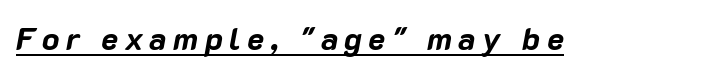
{"italic": "yes", "lean": "right", "slant_degrees": 10, "bold": "yes", "weight": "bold", "width": "normal", "stroke_contrast": "low", "x_height": "medium", "monospaced": "no", "underline": "yes", "letter_spacing": "wide", "letter_spacing_em": 0.2, "glyph_px": 32}
